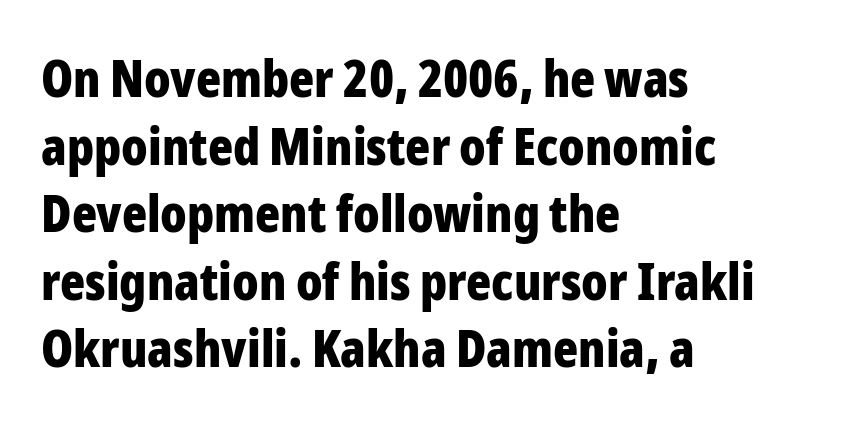
Q: Is the text bold? A: Yes.
Q: Is the text italic (slanted)? A: No, it is upright.
Q: Is the typeface a serif or a sans-serif typeface? A: Sans-serif.
Q: Is the text underlined? A: No.
Q: How is the paragraph aligned? A: Left-aligned.
Q: Is the spacing between letters normal or unusually wide? A: Normal.
Q: Is the spacing between lines tight, normal or loose? A: Normal.
Q: Width (condensed, normal, or wide)? A: Condensed.
Q: Stroke contrast? A: Low.
Q: x-height? A: Medium.
Q: Monospaced? A: No.
